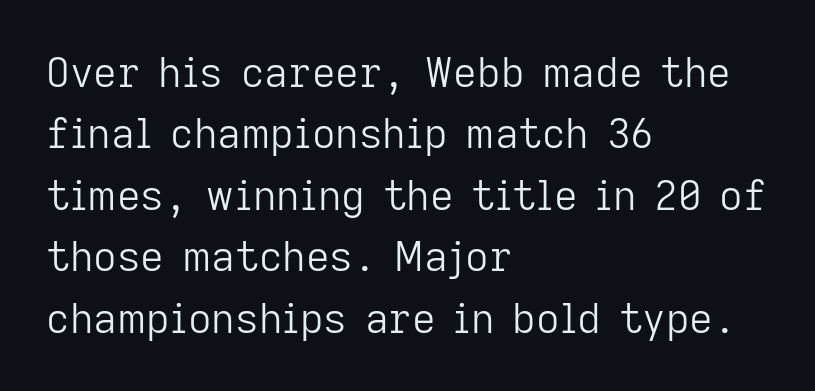
The image shows 41 px light sans-serif type, upright; set left-aligned, normal line spacing (1.5x), normal letter spacing, not underlined; low stroke contrast and a medium x-height.
